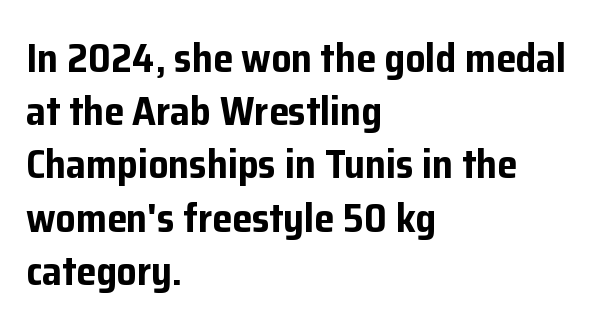
Q: Is the text bold? A: Yes.
Q: Is the text italic (slanted)? A: No, it is upright.
Q: Is the typeface a serif or a sans-serif typeface? A: Sans-serif.
Q: Is the text underlined? A: No.
Q: How is the paragraph aligned? A: Left-aligned.
Q: Is the spacing between letters normal or unusually wide? A: Normal.
Q: Is the spacing between lines tight, normal or loose? A: Normal.
Q: Width (condensed, normal, or wide)? A: Normal.
Q: Stroke contrast? A: Low.
Q: x-height? A: Medium.
Q: Monospaced? A: No.
